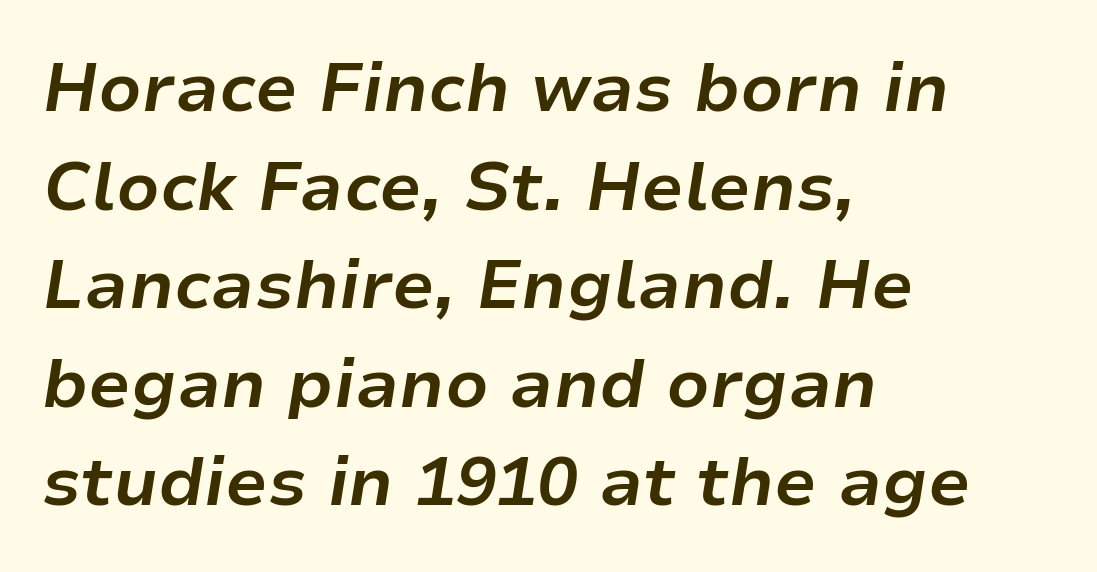
The image shows 68 px bold type, italic (leaning right); set left-aligned, normal line spacing (1.45x), normal letter spacing, not underlined; low stroke contrast and a medium x-height.
